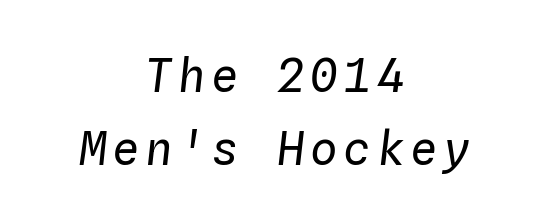
{"italic": "yes", "lean": "right", "slant_degrees": 4, "bold": "no", "weight": "regular", "width": "normal", "stroke_contrast": "low", "x_height": "medium", "monospaced": "yes", "underline": "no", "align": "center", "line_spacing": "normal", "line_spacing_ratio": 1.58, "glyph_px": 46}
